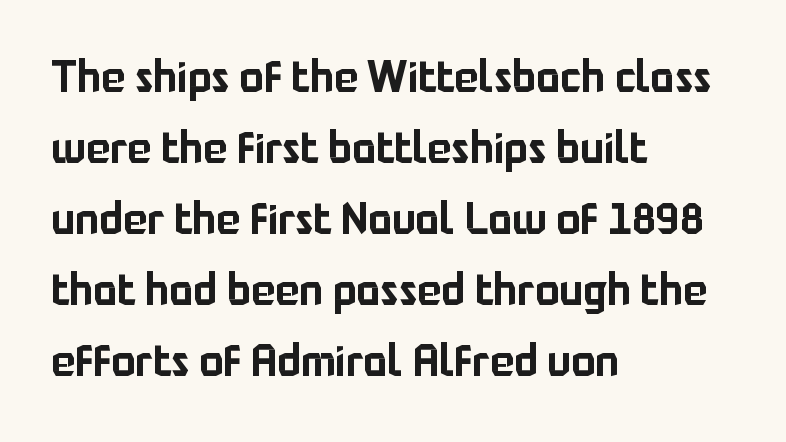
The image shows 45 px sans-serif type, upright; set left-aligned, normal line spacing (1.58x), normal letter spacing, not underlined; low stroke contrast and a medium x-height.
